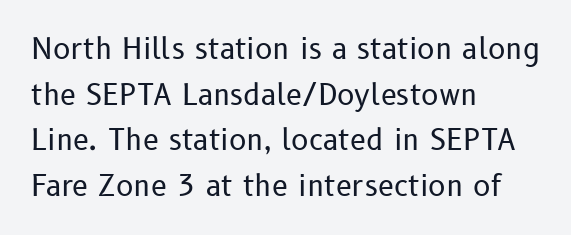
The image shows 29 px regular-weight sans-serif type, upright; set left-aligned, normal line spacing (1.57x), normal letter spacing, not underlined; low stroke contrast and a medium x-height.
